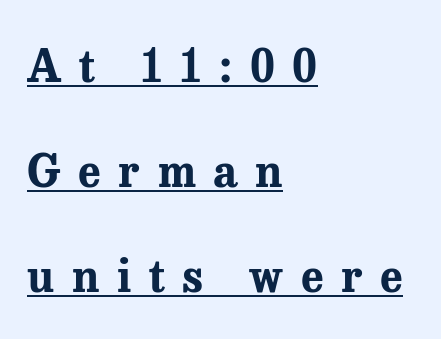
Q: Is the text bold? A: Yes.
Q: Is the text italic (slanted)? A: No, it is upright.
Q: Is the typeface a serif or a sans-serif typeface? A: Serif.
Q: Is the text underlined? A: Yes.
Q: How is the paragraph aligned? A: Left-aligned.
Q: Is the spacing between letters normal or unusually wide? A: Unusually wide.
Q: Is the spacing between lines tight, normal or loose? A: Loose.
Q: Width (condensed, normal, or wide)? A: Normal.
Q: Stroke contrast? A: Medium.
Q: x-height? A: Medium.
Q: Monospaced? A: No.
